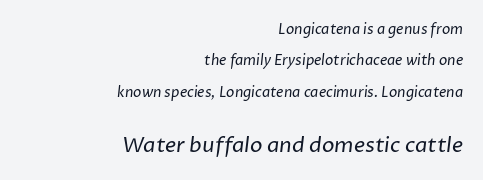
Reading down the column, the eye jumps a long way to each next line. In terms of letterspacing, this is plain default setting. Reading top to bottom, the characters get bigger at the block break. The font is comparable to plain body text, perhaps lighter. The ragged edge is on the left, which tells us the setting is flush right. Underlining? Definitely not there.
